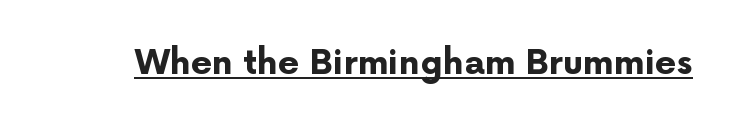
Q: Is the text bold? A: Yes.
Q: Is the text italic (slanted)? A: No, it is upright.
Q: Is the typeface a serif or a sans-serif typeface? A: Sans-serif.
Q: Is the text underlined? A: Yes.
Q: Is the spacing between letters normal or unusually wide? A: Normal.
Q: Width (condensed, normal, or wide)? A: Normal.
Q: Stroke contrast? A: Low.
Q: x-height? A: Medium.
Q: Monospaced? A: No.
